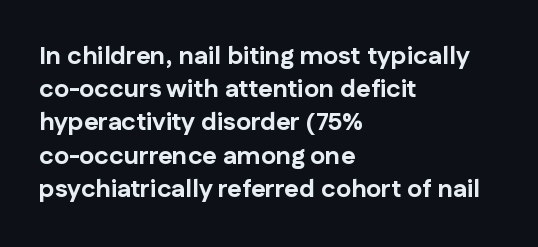
The image shows 25 px bold type, upright; set left-aligned, normal line spacing (1.33x), normal letter spacing, not underlined.
